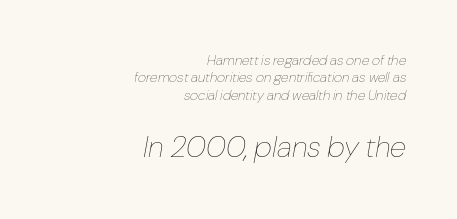
{"italic": "yes", "lean": "right", "slant_degrees": 10, "bold": "no", "weight": "thin", "width": "normal", "stroke_contrast": "low", "x_height": "medium", "monospaced": "no", "underline": "no", "align": "right", "line_spacing_ratio": 1.24, "letter_spacing": "normal", "letter_spacing_em": 0.0, "larger_block": "second", "size_ratio": 2.14, "glyph_px": 30}
